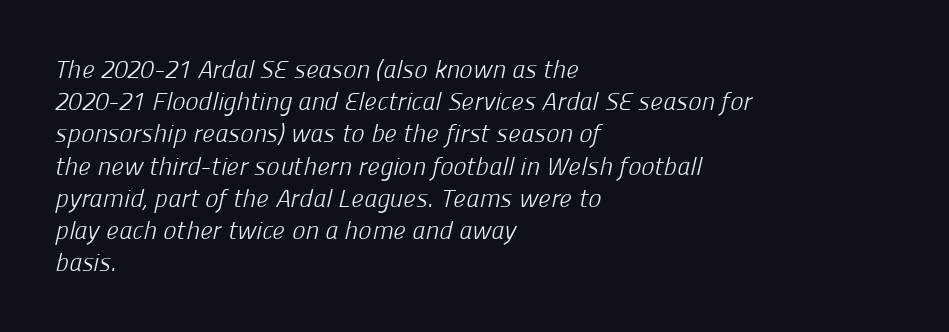
Q: Is the text bold? A: No.
Q: Is the text underlined? A: No.
Q: How is the paragraph aligned? A: Left-aligned.
Q: Is the spacing between letters normal or unusually wide? A: Normal.
Q: Is the spacing between lines tight, normal or loose? A: Normal.
